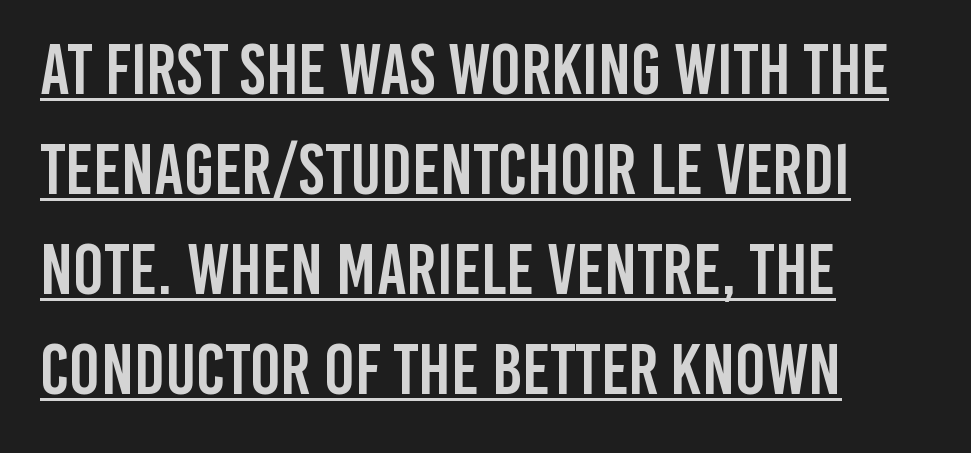
The vertical gap from one line to the next is medium. Serif or sans? Sans — the stroke terminals are bare. Style check: upright. Has an underline been added? It has. The line texture is even and compact thanks to regular tracking. A typesetter would call this proportional, since set widths differ per character.
